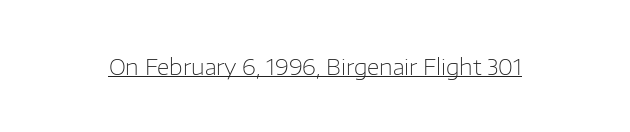
The image shows 22 px text type, upright; set normal letter spacing, underlined.
